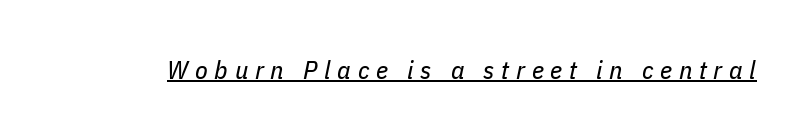
Weight: in the light-to-regular range. The face used here appears with an underline applied. Words appear elongated and porous because spacing is wide. Does the lettering tilt? It does — this is italic.
